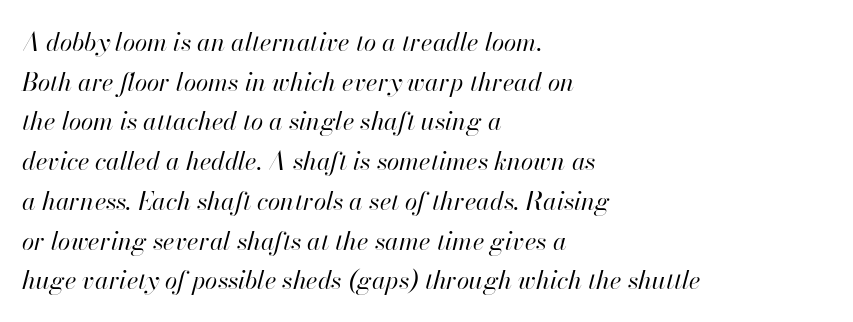
Q: Is the text bold? A: No.
Q: Is the text italic (slanted)? A: Yes, it leans right by about 13 degrees.
Q: Is the text underlined? A: No.
Q: How is the paragraph aligned? A: Left-aligned.
Q: Is the spacing between letters normal or unusually wide? A: Normal.
Q: Is the spacing between lines tight, normal or loose? A: Normal.
